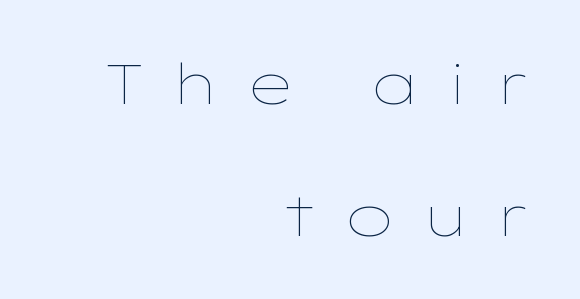
Q: Is the text bold? A: No.
Q: Is the text italic (slanted)? A: No, it is upright.
Q: Is the text underlined? A: No.
Q: How is the paragraph aligned? A: Right-aligned.
Q: Is the spacing between letters normal or unusually wide? A: Unusually wide.
Q: Is the spacing between lines tight, normal or loose? A: Loose.
Q: Width (condensed, normal, or wide)? A: Wide.
Q: Stroke contrast? A: Low.
Q: x-height? A: Medium.
Q: Monospaced? A: No.
